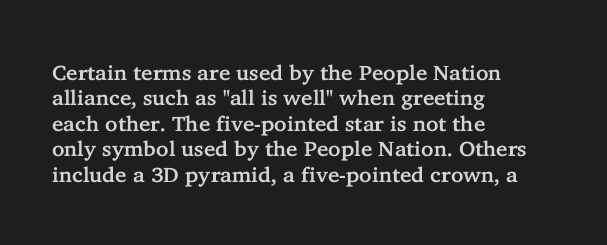
Short and long lines alike share a common starting point at left. Letters rest on an invisible, unmarked baseline. No extra tracking has been applied to these lines. Is there any slant? The stems are plumb.
